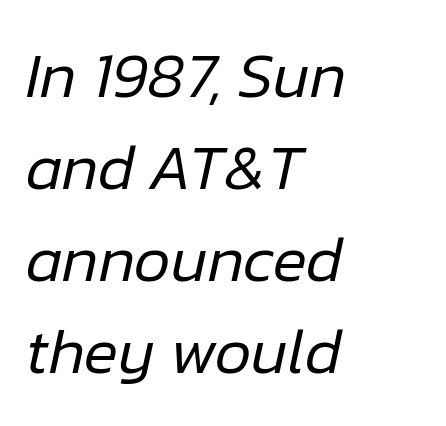
Q: Is the text bold? A: No.
Q: Is the text italic (slanted)? A: Yes, it leans right by about 12 degrees.
Q: Is the text underlined? A: No.
Q: How is the paragraph aligned? A: Left-aligned.
Q: Is the spacing between letters normal or unusually wide? A: Normal.
Q: Is the spacing between lines tight, normal or loose? A: Normal.
Q: Width (condensed, normal, or wide)? A: Normal.
Q: Stroke contrast? A: Low.
Q: x-height? A: Medium.
Q: Monospaced? A: No.
